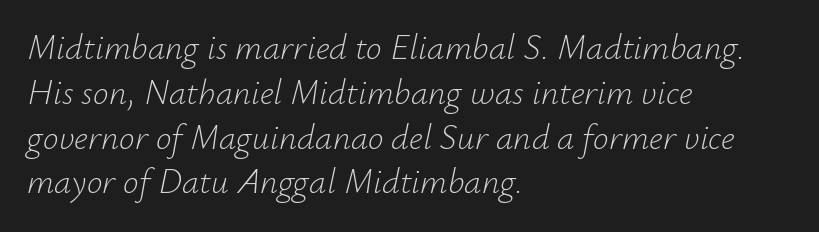
Q: Is the text bold? A: No.
Q: Is the text italic (slanted)? A: Yes, it leans right by about 12 degrees.
Q: Is the text underlined? A: No.
Q: How is the paragraph aligned? A: Left-aligned.
Q: Is the spacing between letters normal or unusually wide? A: Normal.
Q: Is the spacing between lines tight, normal or loose? A: Normal.
Q: Width (condensed, normal, or wide)? A: Normal.
Q: Stroke contrast? A: Low.
Q: x-height? A: Small.
Q: Monospaced? A: No.
